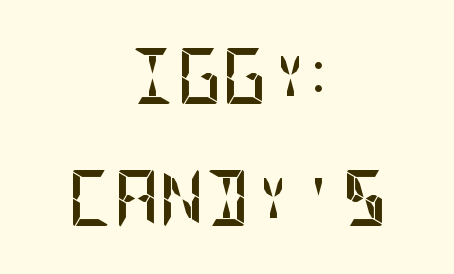
Q: Is the text bold? A: Yes.
Q: Is the text italic (slanted)? A: No, it is upright.
Q: Is the typeface a serif or a sans-serif typeface? A: Sans-serif.
Q: Is the text underlined? A: No.
Q: How is the paragraph aligned? A: Centered.
Q: Is the spacing between letters normal or unusually wide? A: Normal.
Q: Is the spacing between lines tight, normal or loose? A: Loose.
Q: Width (condensed, normal, or wide)? A: Condensed.
Q: Stroke contrast? A: Low.
Q: x-height? A: Large.
